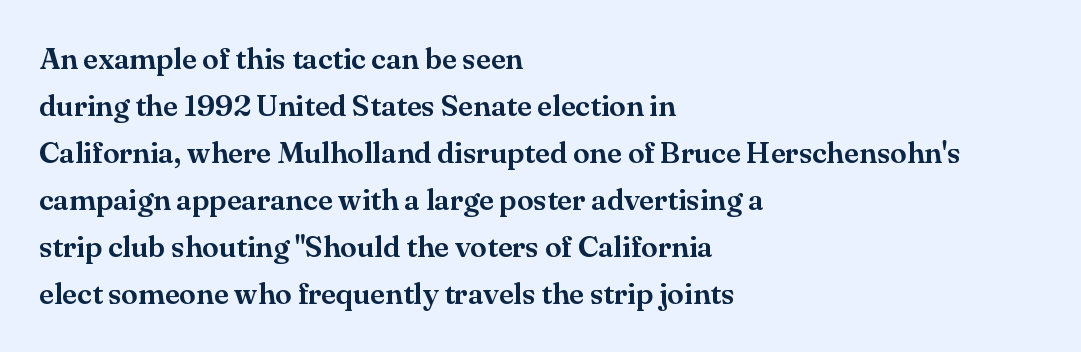
{"serif": "yes", "italic": "no", "width": "normal", "stroke_contrast": "medium", "x_height": "small", "monospaced": "no", "underline": "no", "align": "left", "line_spacing": "normal", "line_spacing_ratio": 1.57, "letter_spacing": "normal", "letter_spacing_em": 0.0, "glyph_px": 30}
